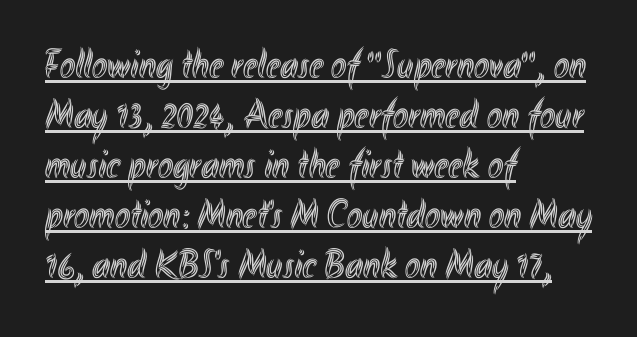
Q: Is the text italic (slanted)? A: Yes.
Q: Is the text underlined? A: Yes.
Q: How is the paragraph aligned? A: Left-aligned.
Q: Is the spacing between letters normal or unusually wide? A: Normal.
Q: Width (condensed, normal, or wide)? A: Condensed.
Q: x-height? A: Small.
Q: Monospaced? A: No.
